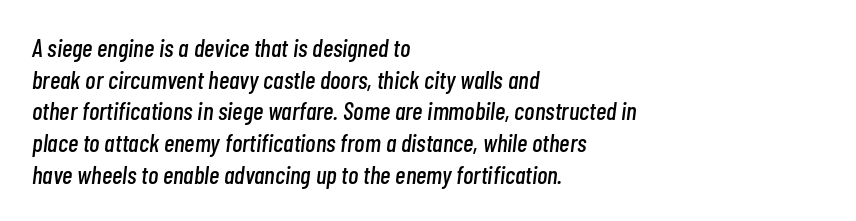
{"italic": "yes", "lean": "right", "slant_degrees": 7, "underline": "no", "align": "left", "line_spacing": "normal", "line_spacing_ratio": 1.27, "letter_spacing": "normal", "letter_spacing_em": 0.0, "glyph_px": 25}
